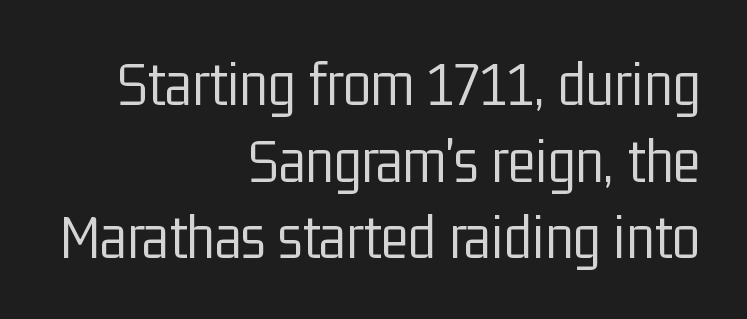
The passage shown is typed in a proportional face where columns would drift. The face used here is rendered with its standard letterfit. The rendering shows plain stroke endings on the letterforms — a sans-serif design. In CSS terms this would be text-align: right. Is there any slant? The stems are plumb. The gap between lines stays unmarked.
